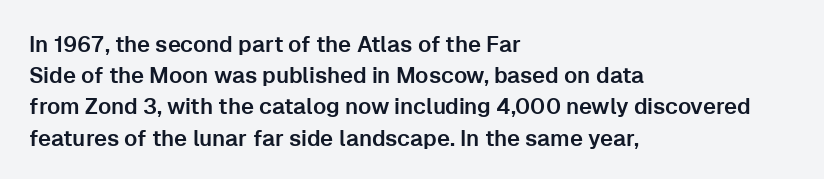
{"italic": "no", "underline": "no", "align": "left", "line_spacing": "normal", "line_spacing_ratio": 1.42, "letter_spacing": "normal", "letter_spacing_em": 0.0, "glyph_px": 22}
